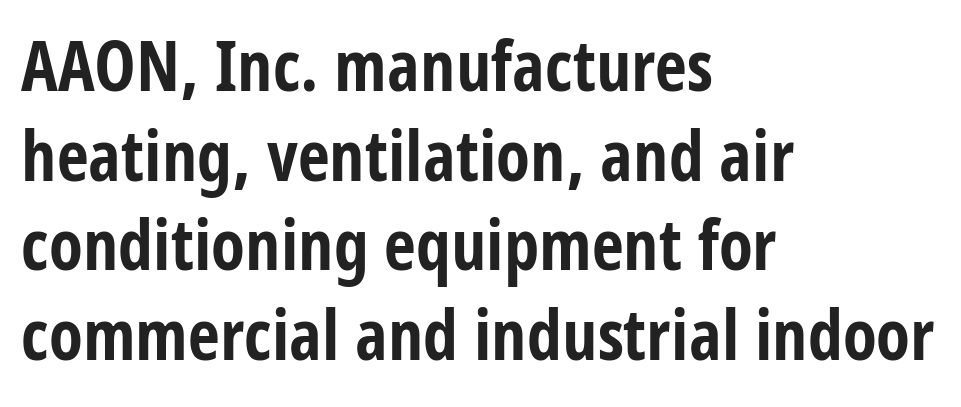
{"serif": "no", "italic": "no", "bold": "yes", "weight": "bold", "width": "condensed", "stroke_contrast": "low", "x_height": "large", "monospaced": "no", "underline": "no", "align": "left", "line_spacing": "normal", "line_spacing_ratio": 1.28, "letter_spacing": "normal", "letter_spacing_em": 0.0, "glyph_px": 70}
